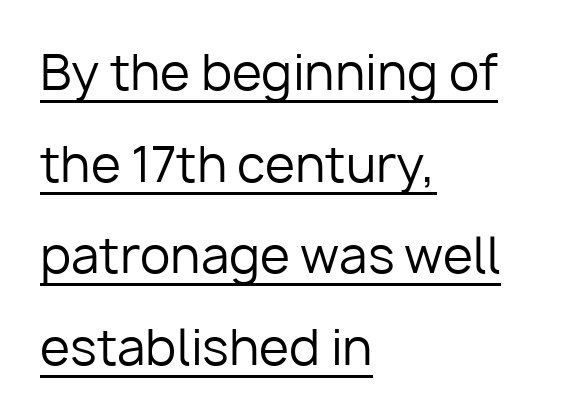
{"serif": "no", "italic": "no", "bold": "no", "weight": "regular", "width": "normal", "stroke_contrast": "low", "x_height": "medium", "monospaced": "no", "underline": "yes", "align": "left", "line_spacing_ratio": 1.87, "letter_spacing": "normal", "letter_spacing_em": 0.0, "glyph_px": 49}
